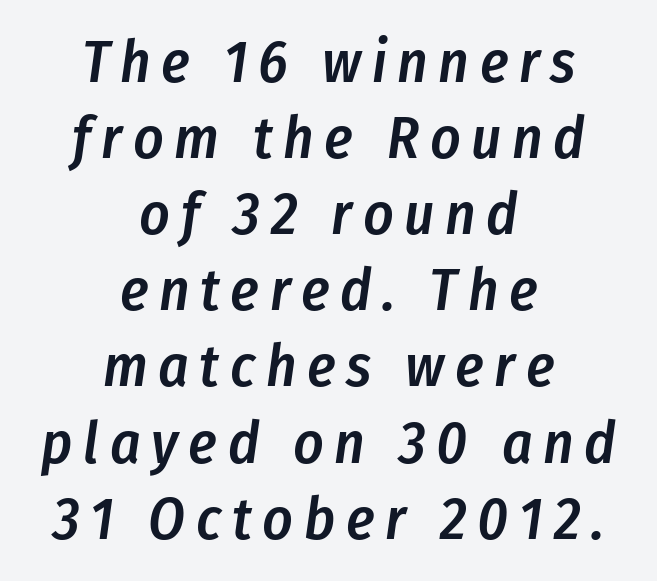
{"italic": "yes", "lean": "right", "slant_degrees": 8, "bold": "semi", "weight": "semibold", "width": "condensed", "stroke_contrast": "low", "x_height": "medium", "monospaced": "no", "underline": "no", "align": "center", "line_spacing": "normal", "line_spacing_ratio": 1.29, "glyph_px": 59}
